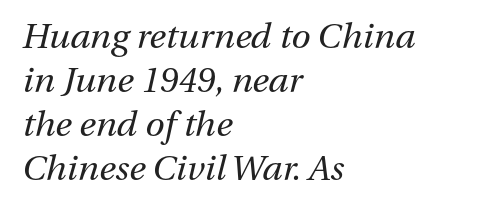
Each row of text sits above clean, open space. Students, note that the glyphs here touch the page at normal intervals. Notice how the passage keeps a crisp vertical edge on the left only. These lines sit exactly where default settings would place them. No heavy texture on the line: the type isn't bold.
